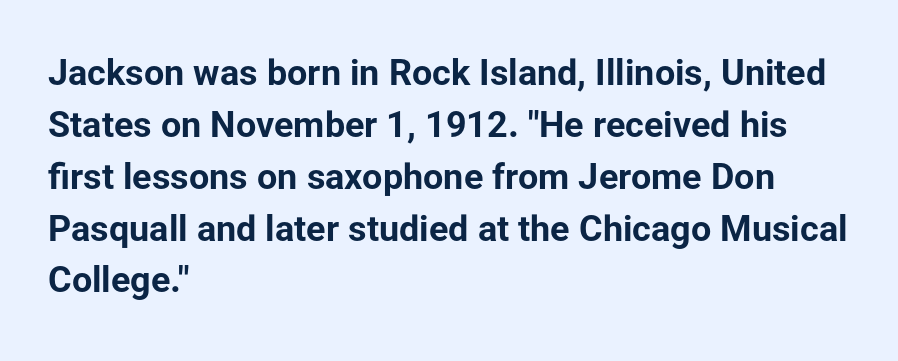
The image shows 36 px bold sans-serif type, upright; set left-aligned, normal line spacing (1.44x), normal letter spacing, not underlined; low stroke contrast and a medium x-height.
